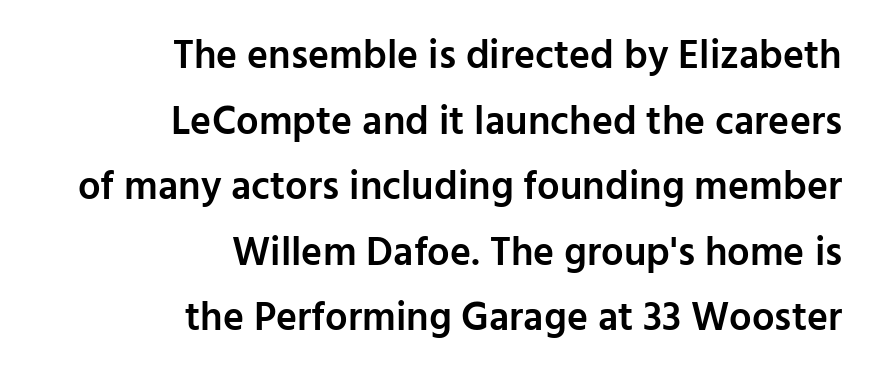
The letterforms sit shoulder to shoulder at normal distance. A flush-right, rag-left setting is used for this passage. These lines are rendered in a variable-pitch font. Does the leading feel generous? No, just average. Caption: semibold face, moderately heavy strokes. Nope, no serifs anywhere on these letters.
